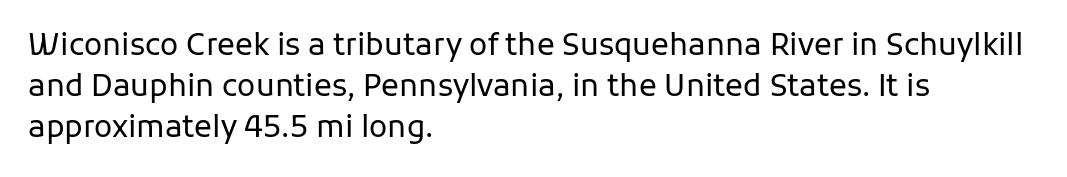
{"serif": "no", "italic": "no", "bold": "no", "weight": "regular", "width": "normal", "stroke_contrast": "low", "x_height": "medium", "monospaced": "no", "underline": "no", "align": "left", "line_spacing": "normal", "line_spacing_ratio": 1.36, "letter_spacing": "normal", "letter_spacing_em": 0.0, "glyph_px": 30}
